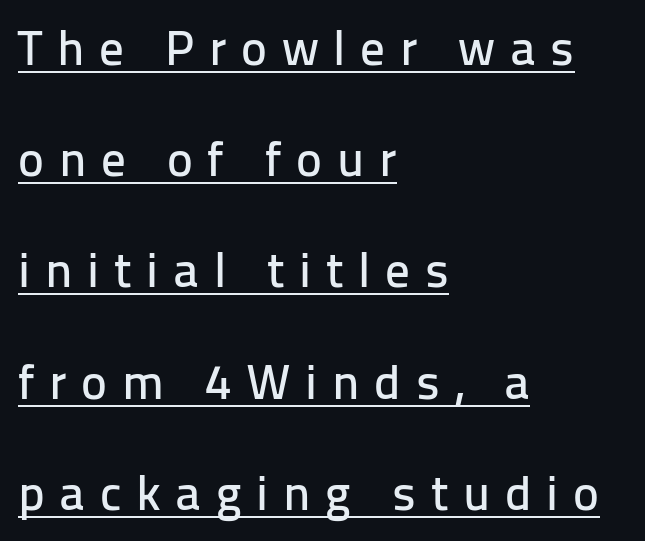
Unlike a traditional serif, this face leaves its strokes unadorned. The ragged edge is on the right, which tells us the setting is flush left. Nope, not italic — everything's standing straight. The block of text is sparse from top to bottom, with ample space between rows.
